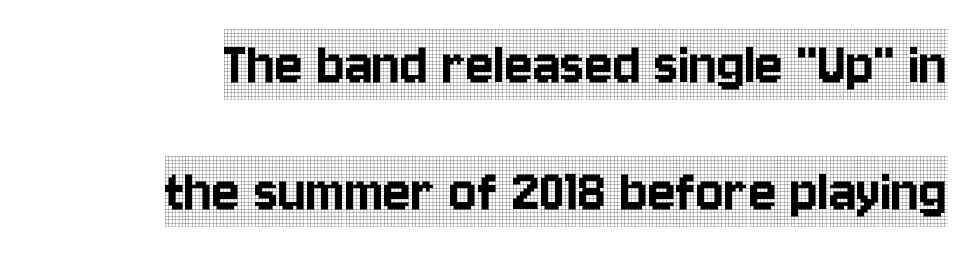
The image shows 65 px condensed serif type, upright; set loose line spacing (1.96x), normal letter spacing, not underlined; a large x-height.
